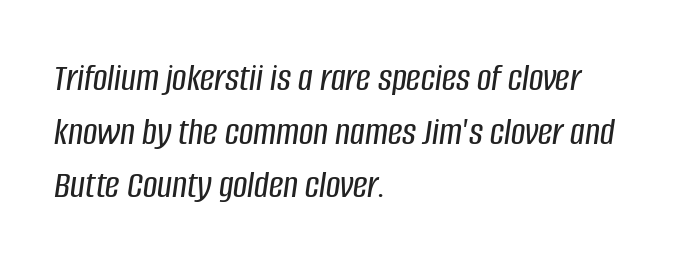
The rendering uses natural spacing where letterforms have individual widths. Left-aligned paragraph, ragged on the right. Emphasis-style slanted type is in use. The horizontal fit of the characters is conventional and even.
